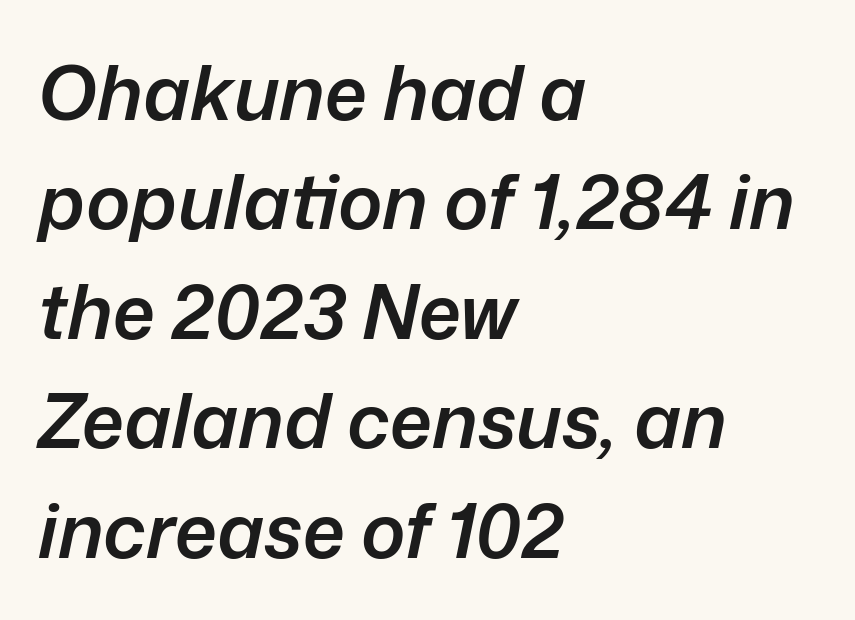
{"italic": "yes", "lean": "right", "slant_degrees": 12, "bold": "semi", "weight": "semibold", "width": "normal", "stroke_contrast": "low", "x_height": "medium", "monospaced": "no", "underline": "no", "align": "left", "line_spacing": "normal", "line_spacing_ratio": 1.46, "letter_spacing": "normal", "letter_spacing_em": 0.0, "glyph_px": 75}
